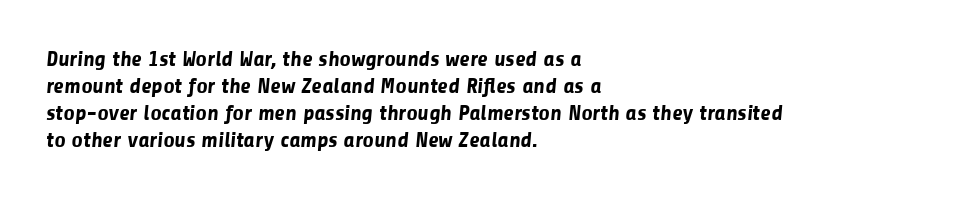
{"bold": "yes", "underline": "no", "align": "left", "line_spacing_ratio": 1.23, "letter_spacing": "normal", "letter_spacing_em": 0.0, "glyph_px": 22}
